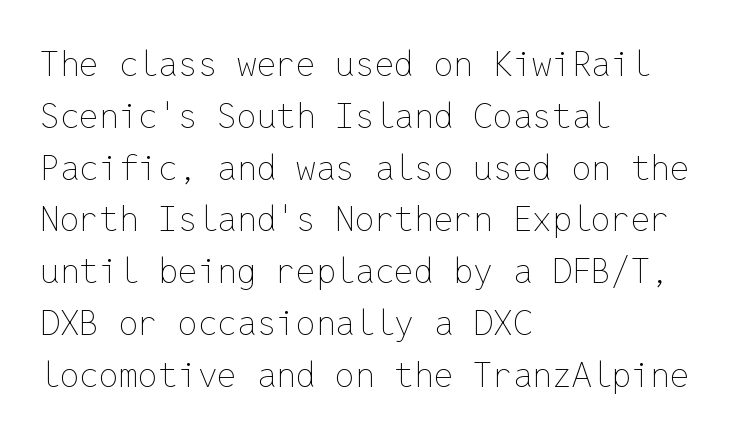
{"italic": "no", "bold": "no", "weight": "thin", "width": "normal", "stroke_contrast": "low", "x_height": "medium", "monospaced": "yes", "underline": "no", "align": "left", "line_spacing": "normal", "line_spacing_ratio": 1.48, "letter_spacing": "normal", "letter_spacing_em": 0.0, "glyph_px": 35}
